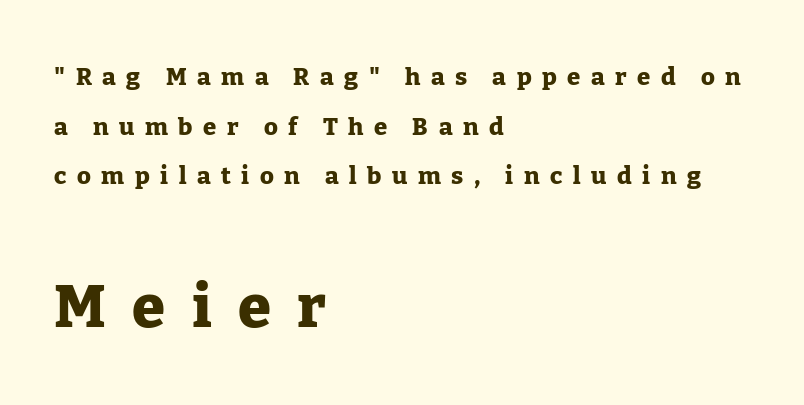
{"serif": "yes", "italic": "no", "bold": "yes", "weight": "heavy", "width": "normal", "stroke_contrast": "low", "x_height": "medium", "monospaced": "no", "underline": "no", "align": "left", "line_spacing": "loose", "line_spacing_ratio": 2.07, "letter_spacing": "wide", "letter_spacing_em": 0.44, "larger_block": "second", "size_ratio": 2.5, "glyph_px": 60}
